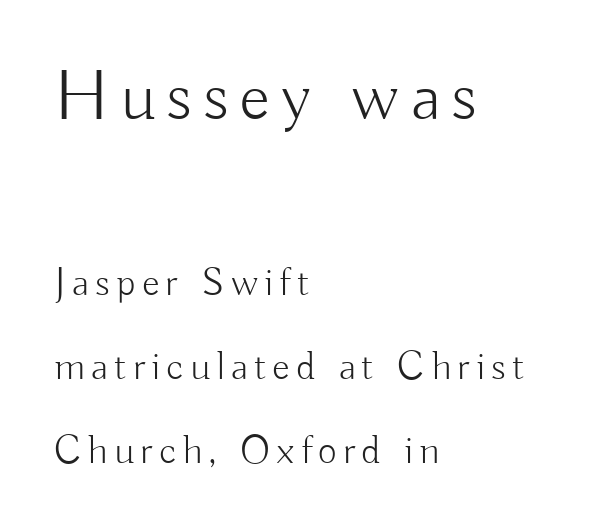
{"serif": "no", "italic": "no", "bold": "no", "weight": "light", "width": "normal", "stroke_contrast": "low", "x_height": "small", "monospaced": "no", "underline": "no", "align": "left", "line_spacing": "loose", "line_spacing_ratio": 2.04, "larger_block": "first", "size_ratio": 1.76, "glyph_px": 72}
